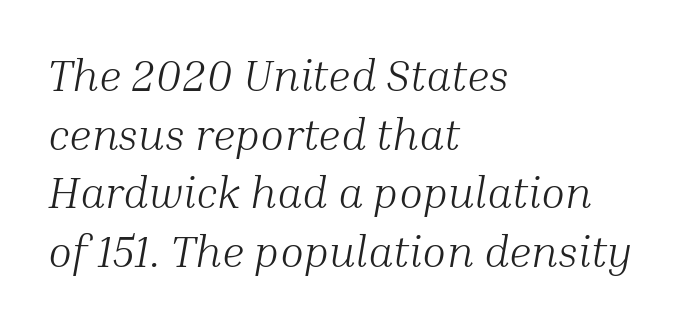
Q: Is the text bold? A: No.
Q: Is the text italic (slanted)? A: Yes, it leans right by about 10 degrees.
Q: Is the typeface a serif or a sans-serif typeface? A: Serif.
Q: Is the text underlined? A: No.
Q: How is the paragraph aligned? A: Left-aligned.
Q: Is the spacing between letters normal or unusually wide? A: Normal.
Q: Is the spacing between lines tight, normal or loose? A: Normal.
Q: Width (condensed, normal, or wide)? A: Normal.
Q: Stroke contrast? A: Medium.
Q: x-height? A: Medium.
Q: Monospaced? A: No.
